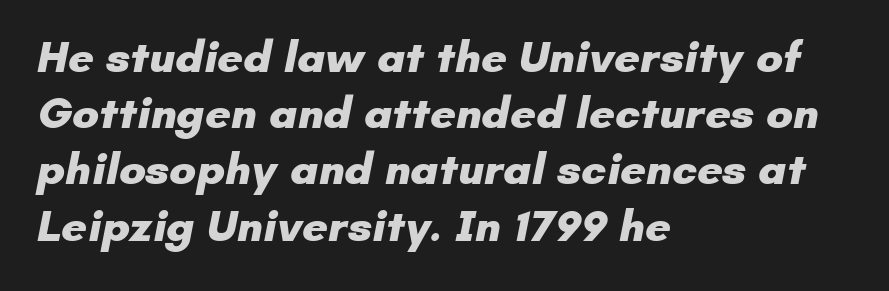
Spacing verdict: proportional, widths tailored to each character. Strokes here are thick enough to call this a true bold. Notice how the passage keeps a crisp vertical edge on the left only. This is sans-serif lettering, the kind often seen on screens and signage.
